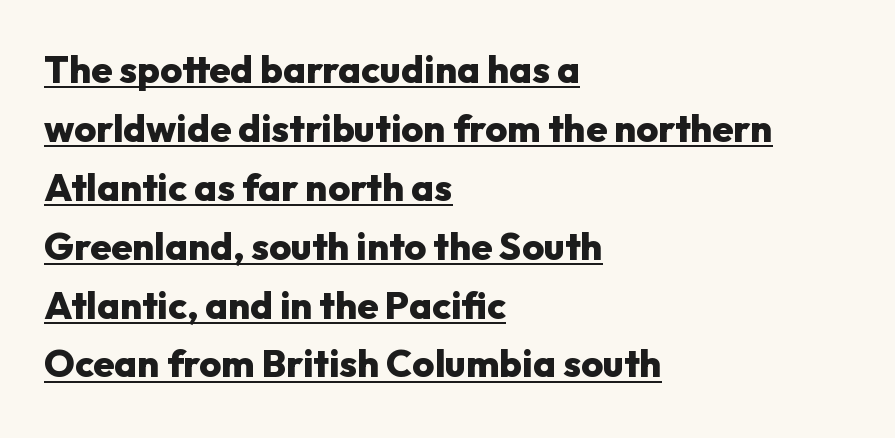
Q: Is the text bold? A: Yes.
Q: Is the text italic (slanted)? A: No, it is upright.
Q: Is the typeface a serif or a sans-serif typeface? A: Sans-serif.
Q: Is the text underlined? A: Yes.
Q: How is the paragraph aligned? A: Left-aligned.
Q: Is the spacing between letters normal or unusually wide? A: Normal.
Q: Is the spacing between lines tight, normal or loose? A: Normal.
Q: Width (condensed, normal, or wide)? A: Normal.
Q: Stroke contrast? A: Low.
Q: x-height? A: Medium.
Q: Monospaced? A: No.
